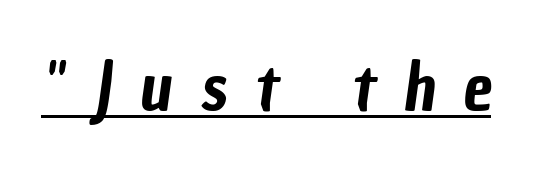
The typeface chosen for these lines omits serifs. Looks like someone drew a line under every word here. The letters advance in unequal steps, a hallmark of proportional type. Characters follow at a spacing far wider than the type designer built in.
